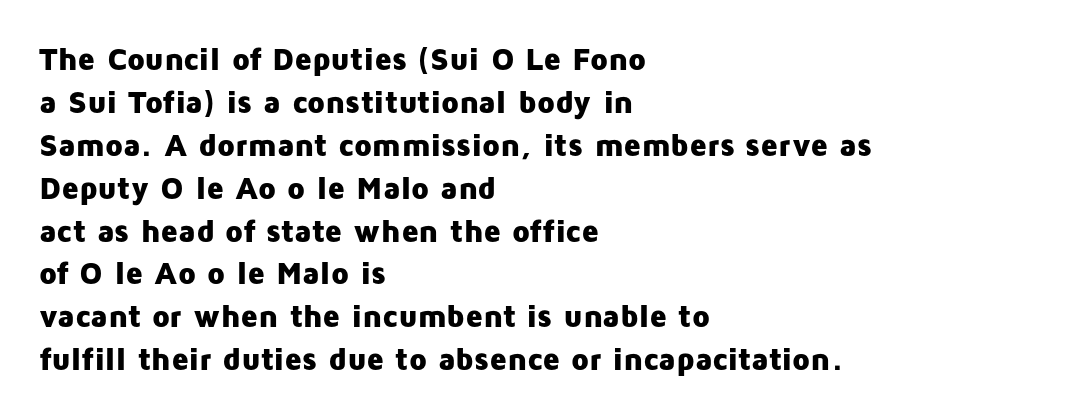
{"serif": "no", "italic": "no", "bold": "yes", "weight": "heavy", "width": "normal", "stroke_contrast": "low", "x_height": "medium", "monospaced": "no", "underline": "no", "align": "left", "line_spacing": "normal", "line_spacing_ratio": 1.34, "letter_spacing": "normal", "letter_spacing_em": 0.0, "glyph_px": 32}
